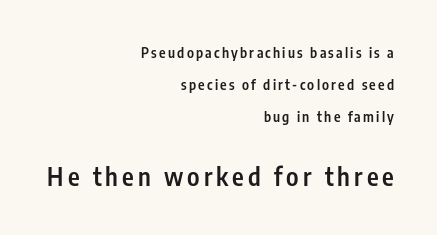
Q: Is the text bold? A: Semi-bold.
Q: Is the text italic (slanted)? A: No, it is upright.
Q: Is the text underlined? A: No.
Q: How is the paragraph aligned? A: Right-aligned.
Q: Is the spacing between lines tight, normal or loose? A: Loose.
Q: Which block of text is set in a larger size, the first (top) or the second (bottom)? A: The second (bottom) one.
